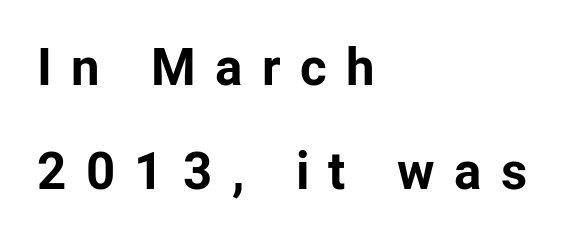
Q: Is the text bold? A: Yes.
Q: Is the text italic (slanted)? A: No, it is upright.
Q: Is the typeface a serif or a sans-serif typeface? A: Sans-serif.
Q: Is the text underlined? A: No.
Q: How is the paragraph aligned? A: Left-aligned.
Q: Is the spacing between letters normal or unusually wide? A: Unusually wide.
Q: Is the spacing between lines tight, normal or loose? A: Loose.
Q: Width (condensed, normal, or wide)? A: Normal.
Q: Stroke contrast? A: Low.
Q: x-height? A: Medium.
Q: Monospaced? A: No.
